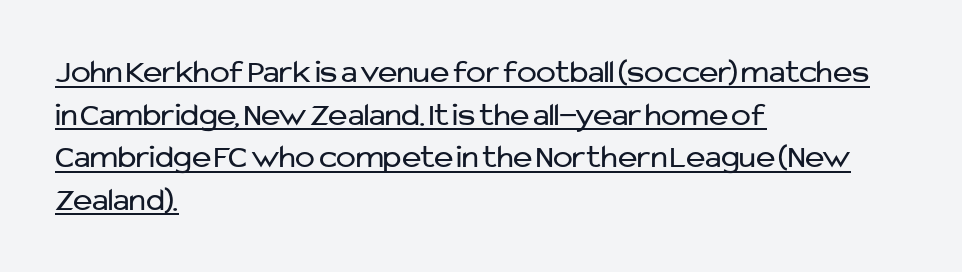
{"serif": "no", "italic": "no", "bold": "no", "weight": "regular", "width": "normal", "stroke_contrast": "low", "x_height": "medium", "monospaced": "no", "underline": "yes", "align": "left", "line_spacing": "normal", "line_spacing_ratio": 1.29, "letter_spacing": "normal", "letter_spacing_em": 0.0, "glyph_px": 33}
